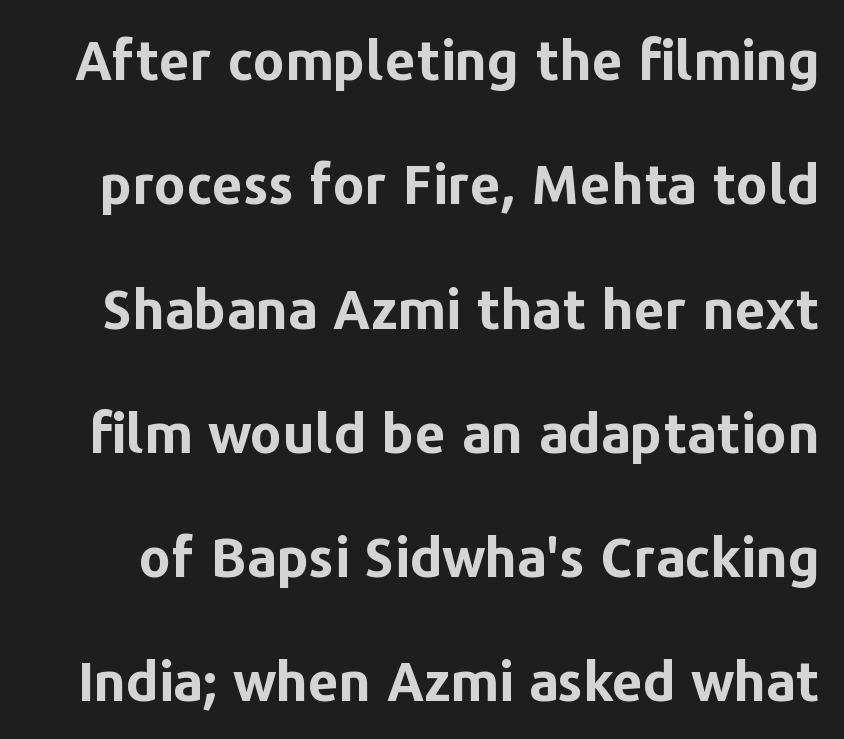
{"serif": "no", "italic": "no", "bold": "yes", "weight": "bold", "width": "normal", "stroke_contrast": "low", "x_height": "medium", "monospaced": "no", "underline": "no", "line_spacing": "loose", "line_spacing_ratio": 2.26, "letter_spacing": "normal", "letter_spacing_em": 0.0, "glyph_px": 55}
